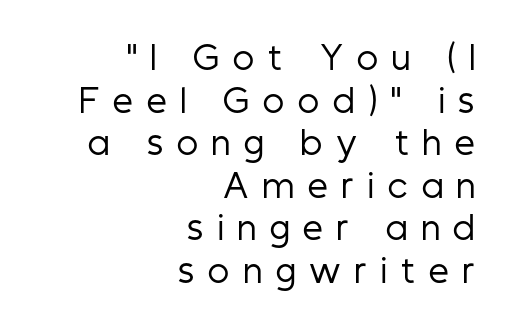
{"serif": "no", "italic": "no", "bold": "no", "weight": "regular", "width": "condensed", "stroke_contrast": "low", "x_height": "medium", "monospaced": "no", "underline": "no", "align": "right", "line_spacing": "normal", "line_spacing_ratio": 1.33, "letter_spacing": "wide", "letter_spacing_em": 0.43, "glyph_px": 32}
